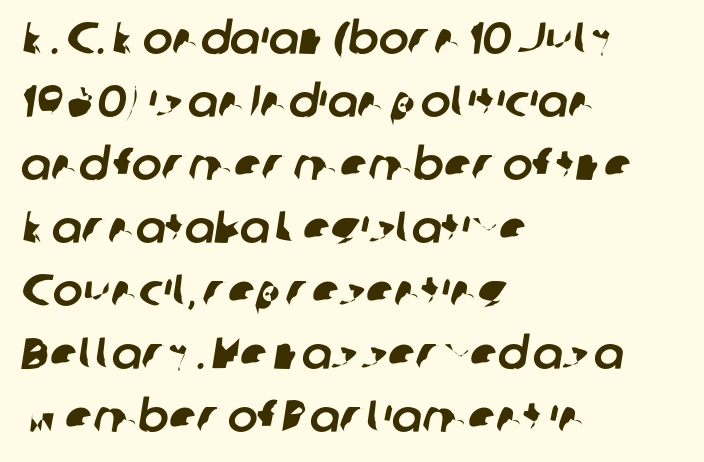
Q: Is the typeface a serif or a sans-serif typeface? A: Sans-serif.
Q: Is the text underlined? A: No.
Q: How is the paragraph aligned? A: Left-aligned.
Q: Is the spacing between letters normal or unusually wide? A: Normal.
Q: Is the spacing between lines tight, normal or loose? A: Normal.
Q: Width (condensed, normal, or wide)? A: Normal.
Q: Stroke contrast? A: Low.
Q: x-height? A: Medium.
Q: Monospaced? A: No.
